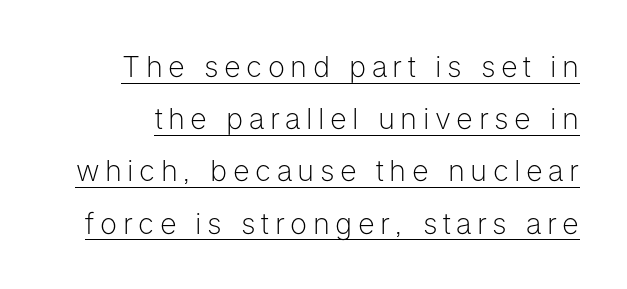
Every stem runs plumb, perpendicular to the baseline. You can tell from the bare stems that sans-serif type was used. This is underlined copy, the kind a proofreader might mark for attention. The characters are drawn with everyday or finer stroke widths.
